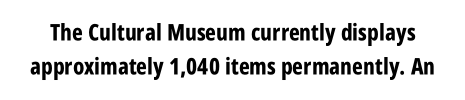
Q: Is the text bold? A: Yes.
Q: Is the text italic (slanted)? A: No, it is upright.
Q: Is the text underlined? A: No.
Q: Is the spacing between letters normal or unusually wide? A: Normal.
Q: Is the spacing between lines tight, normal or loose? A: Normal.
